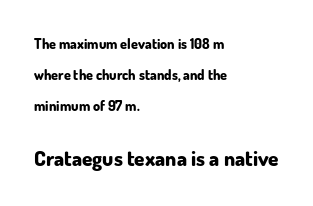
{"italic": "no", "bold": "yes", "underline": "no", "align": "left", "line_spacing": "loose", "line_spacing_ratio": 2.23, "letter_spacing": "normal", "letter_spacing_em": 0.0, "larger_block": "second", "size_ratio": 1.5, "glyph_px": 21}
